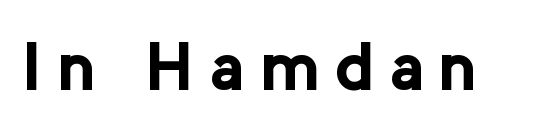
The image shows 68 px bold sans-serif type, upright; set unusually wide letter spacing (+0.22 em), not underlined; low stroke contrast and a medium x-height.
